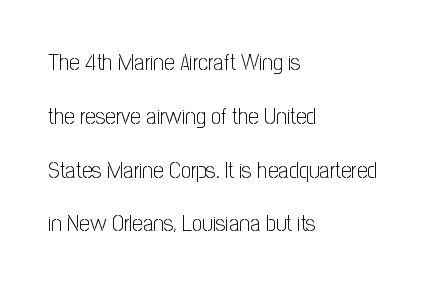
Q: Is the text bold? A: No.
Q: Is the text italic (slanted)? A: No, it is upright.
Q: Is the text underlined? A: No.
Q: How is the paragraph aligned? A: Left-aligned.
Q: Is the spacing between letters normal or unusually wide? A: Normal.
Q: Is the spacing between lines tight, normal or loose? A: Loose.
